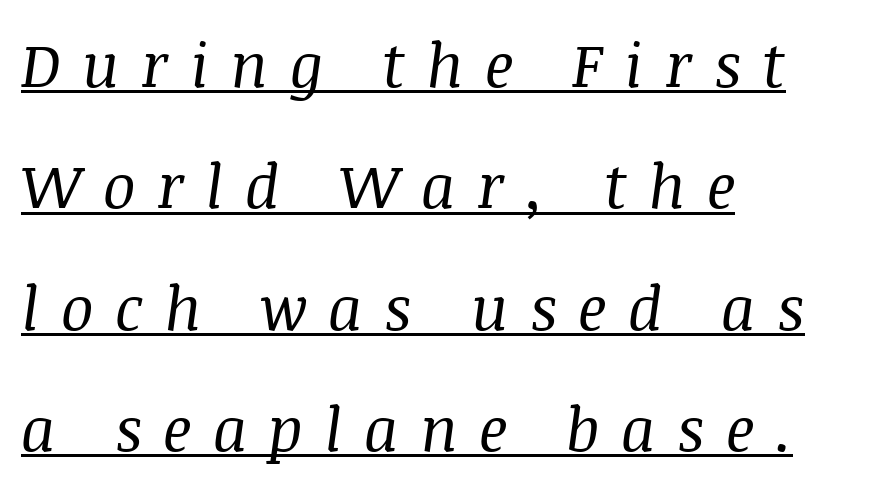
Q: Is the text bold? A: No.
Q: Is the text italic (slanted)? A: Yes, it leans right by about 8 degrees.
Q: Is the typeface a serif or a sans-serif typeface? A: Serif.
Q: Is the text underlined? A: Yes.
Q: How is the paragraph aligned? A: Left-aligned.
Q: Is the spacing between letters normal or unusually wide? A: Unusually wide.
Q: Is the spacing between lines tight, normal or loose? A: Loose.
Q: Width (condensed, normal, or wide)? A: Normal.
Q: Stroke contrast? A: Medium.
Q: x-height? A: Large.
Q: Monospaced? A: No.
